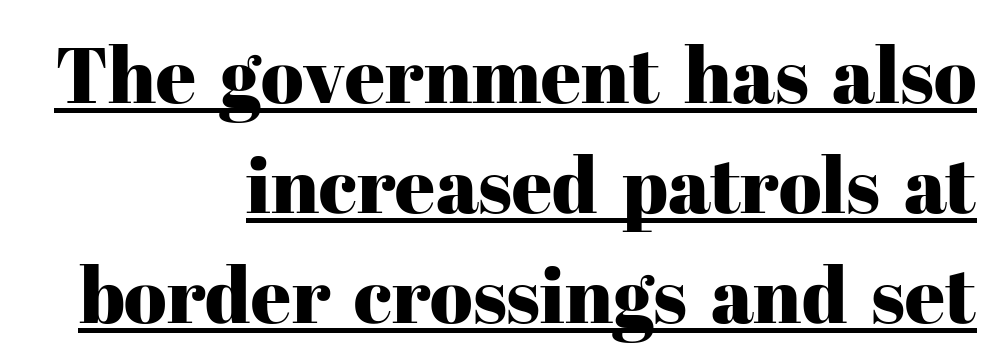
The image shows 78 px serif type, upright; set right-aligned, normal line spacing (1.41x), normal letter spacing, underlined; high stroke contrast and a medium x-height.
